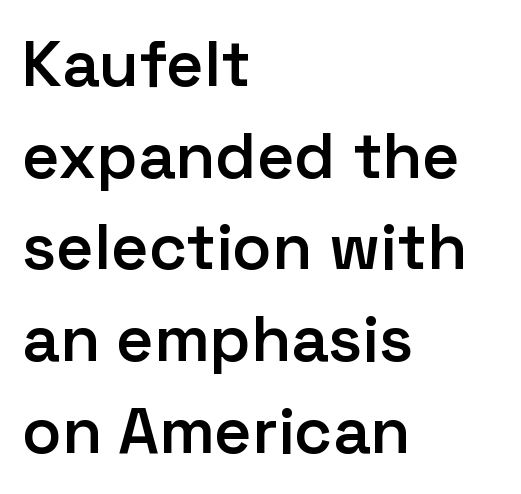
The image shows 65 px semibold sans-serif type, upright; set left-aligned, normal line spacing (1.41x), normal letter spacing, not underlined; low stroke contrast and a medium x-height.
